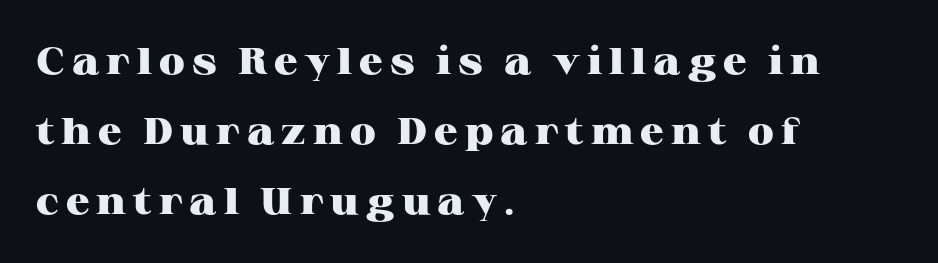
Q: Is the text bold? A: Yes.
Q: Is the text italic (slanted)? A: No, it is upright.
Q: Is the typeface a serif or a sans-serif typeface? A: Serif.
Q: Is the text underlined? A: No.
Q: How is the paragraph aligned? A: Left-aligned.
Q: Width (condensed, normal, or wide)? A: Wide.
Q: Stroke contrast? A: High.
Q: x-height? A: Medium.
Q: Monospaced? A: No.
